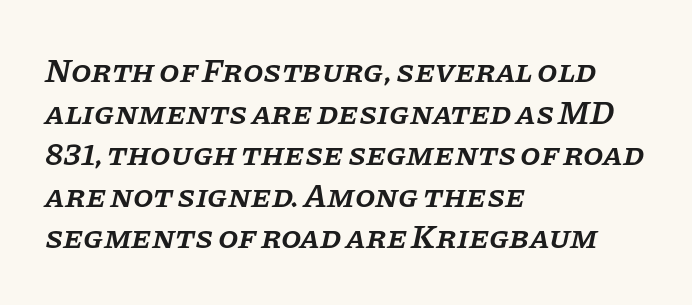
The image shows 33 px semibold serif type, italic (leaning right); set left-aligned, normal line spacing (1.26x), normal letter spacing, not underlined; low stroke contrast and a large x-height.
